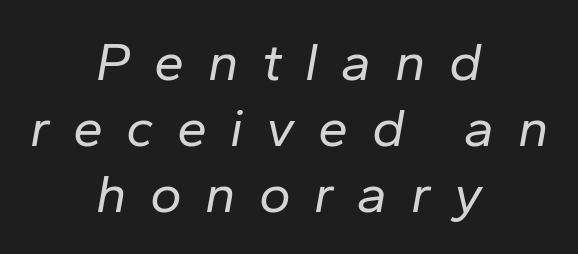
The image shows 54 px regular-weight type, italic (leaning right); set centered, line spacing 1.22x, unusually wide letter spacing (+0.43 em), not underlined; low stroke contrast and a medium x-height.
